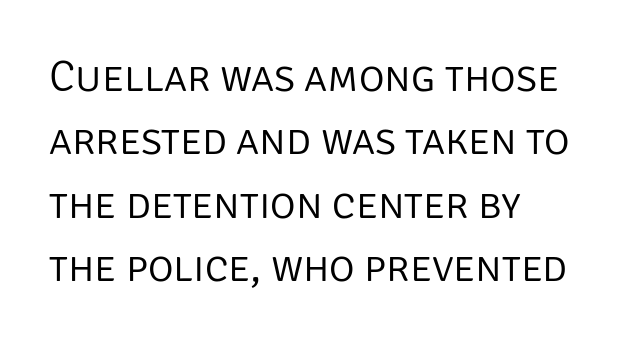
Q: Is the text bold? A: No.
Q: Is the text italic (slanted)? A: No, it is upright.
Q: Is the typeface a serif or a sans-serif typeface? A: Sans-serif.
Q: Is the text underlined? A: No.
Q: How is the paragraph aligned? A: Left-aligned.
Q: Is the spacing between letters normal or unusually wide? A: Normal.
Q: Is the spacing between lines tight, normal or loose? A: Normal.
Q: Width (condensed, normal, or wide)? A: Normal.
Q: Stroke contrast? A: Low.
Q: x-height? A: Large.
Q: Monospaced? A: No.
